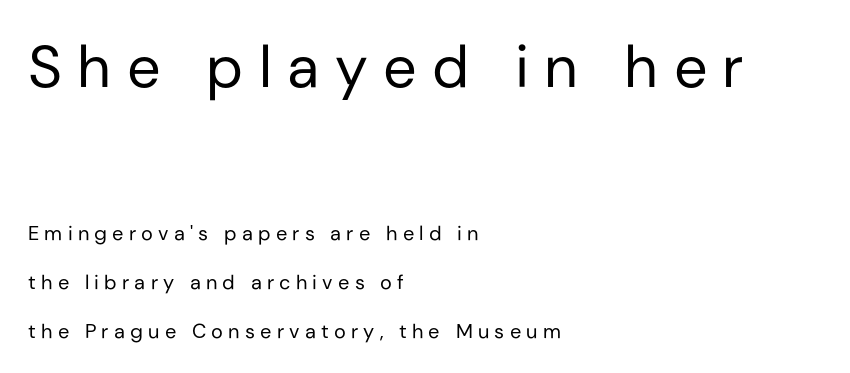
Decoration check: the copy has no underline. You could only call the tracking loose — the letters float apart. The lines are spread far apart with generous leading. The typeface chosen for these lines omits serifs. Italic? Not at all — the glyphs are vertical.
